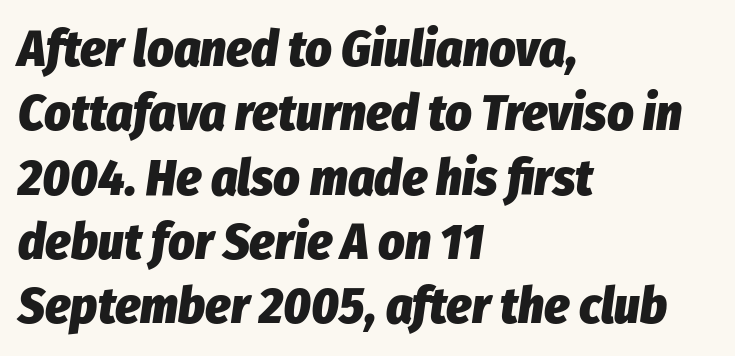
The image shows 51 px heavy, condensed type, italic (leaning right); set left-aligned, normal line spacing (1.26x), normal letter spacing, not underlined; low stroke contrast and a medium x-height.
